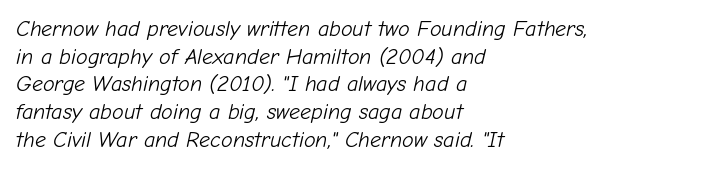
{"italic": "yes", "lean": "right", "slant_degrees": 12, "bold": "no", "underline": "no", "align": "left", "line_spacing": "normal", "line_spacing_ratio": 1.26, "letter_spacing": "normal", "letter_spacing_em": 0.0, "glyph_px": 22}
